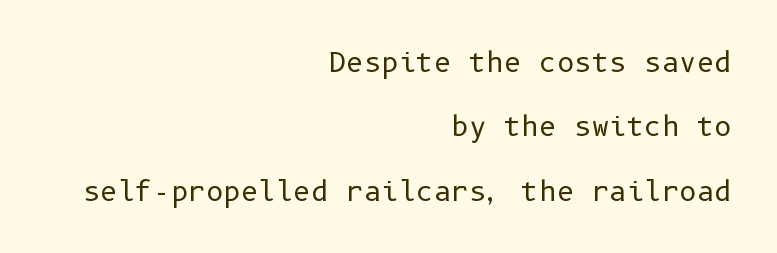
Q: Is the text bold? A: No.
Q: Is the text italic (slanted)? A: No, it is upright.
Q: Is the text underlined? A: No.
Q: How is the paragraph aligned? A: Right-aligned.
Q: Is the spacing between letters normal or unusually wide? A: Normal.
Q: Is the spacing between lines tight, normal or loose? A: Loose.
